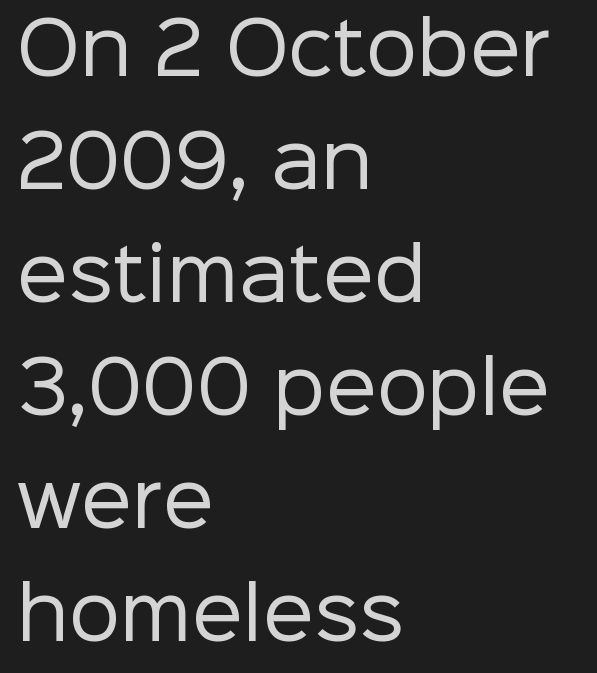
The image shows 72 px regular-weight sans-serif type, upright; set left-aligned, normal line spacing (1.57x), normal letter spacing, not underlined; low stroke contrast and a medium x-height.
